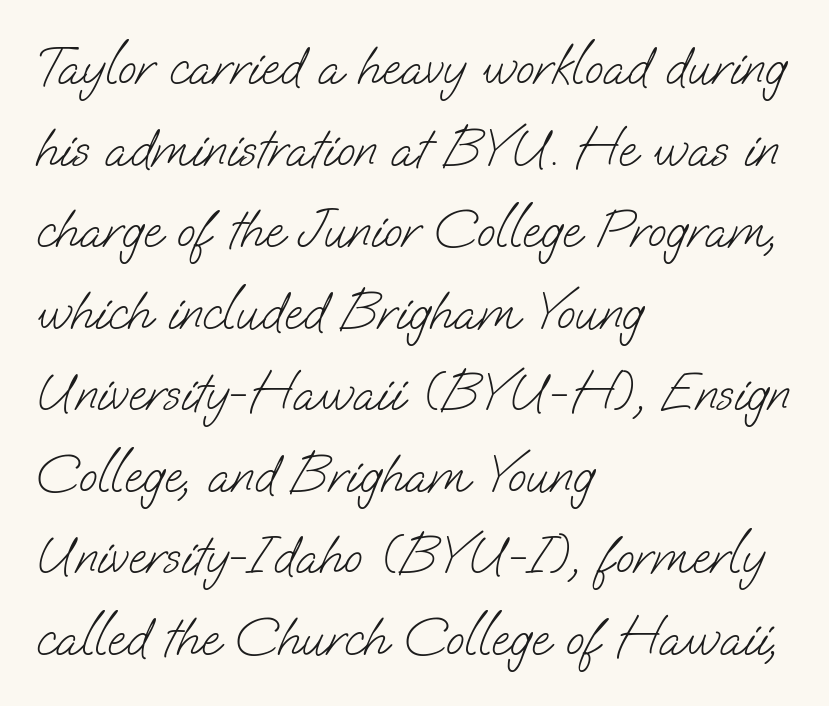
Q: Is the text bold? A: No.
Q: Is the typeface a serif or a sans-serif typeface? A: Sans-serif.
Q: Is the text underlined? A: No.
Q: How is the paragraph aligned? A: Left-aligned.
Q: Is the spacing between letters normal or unusually wide? A: Normal.
Q: Is the spacing between lines tight, normal or loose? A: Normal.
Q: Width (condensed, normal, or wide)? A: Normal.
Q: Stroke contrast? A: Low.
Q: x-height? A: Small.
Q: Monospaced? A: No.
